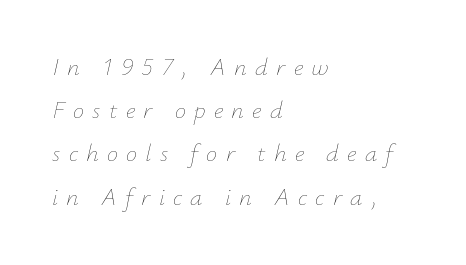
The image shows 25 px text type, italic (leaning right); set left-aligned, line spacing 1.73x, unusually wide letter spacing (+0.33 em), not underlined.
